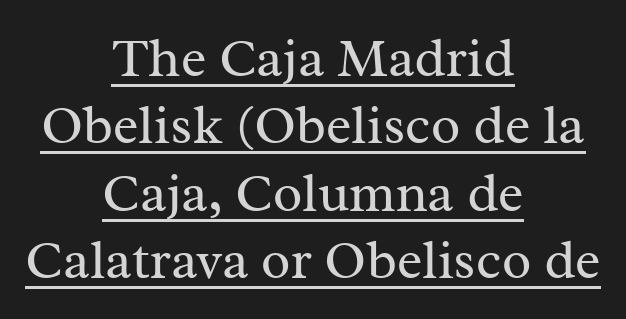
Italic? Not at all — the glyphs are vertical. The letters sit at their default tracking, neither squeezed nor spread. In CSS terms this would be text-align: center. The letters advance in unequal steps, a hallmark of proportional type.
